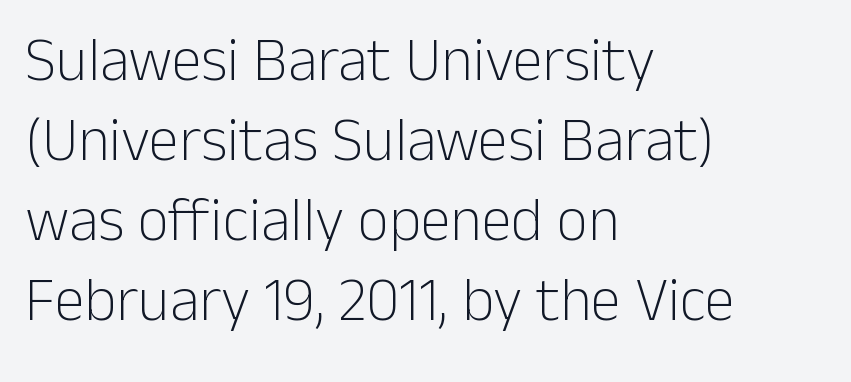
The image shows 61 px light sans-serif type, upright; set left-aligned, normal line spacing (1.31x), normal letter spacing, not underlined; low stroke contrast and a medium x-height.
